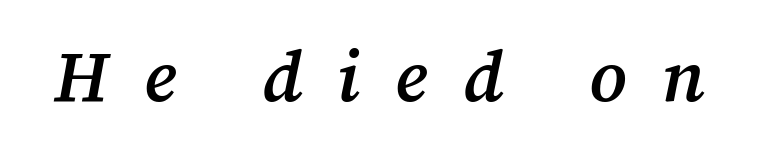
Q: Is the text bold? A: Semi-bold.
Q: Is the text italic (slanted)? A: Yes, it leans right by about 12 degrees.
Q: Is the typeface a serif or a sans-serif typeface? A: Serif.
Q: Is the text underlined? A: No.
Q: Is the spacing between letters normal or unusually wide? A: Unusually wide.
Q: Width (condensed, normal, or wide)? A: Normal.
Q: Stroke contrast? A: Medium.
Q: x-height? A: Medium.
Q: Monospaced? A: No.
